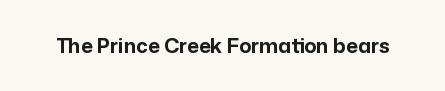
The image shows 20 px bold type, upright; set normal letter spacing, not underlined.
